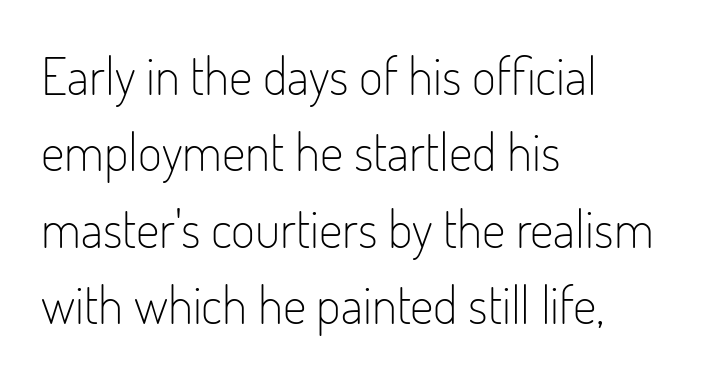
The image shows 52 px light, condensed sans-serif type, upright; set left-aligned, normal line spacing (1.47x), normal letter spacing, not underlined; low stroke contrast and a small x-height.
